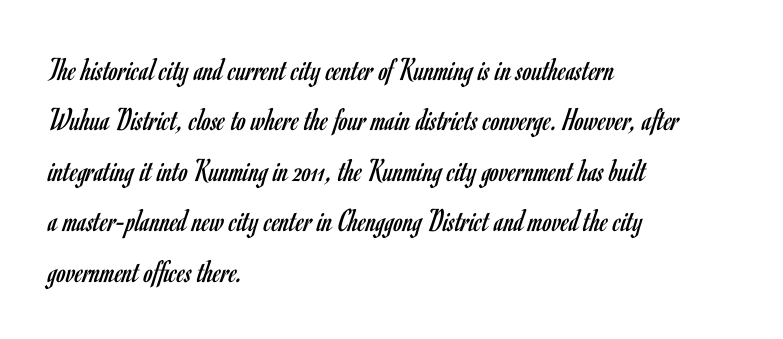
Q: Is the text bold? A: No.
Q: Is the text italic (slanted)? A: Yes.
Q: Is the typeface a serif or a sans-serif typeface? A: Sans-serif.
Q: Is the text underlined? A: No.
Q: How is the paragraph aligned? A: Left-aligned.
Q: Is the spacing between letters normal or unusually wide? A: Normal.
Q: Is the spacing between lines tight, normal or loose? A: Normal.
Q: Width (condensed, normal, or wide)? A: Condensed.
Q: Stroke contrast? A: Low.
Q: x-height? A: Small.
Q: Monospaced? A: No.
